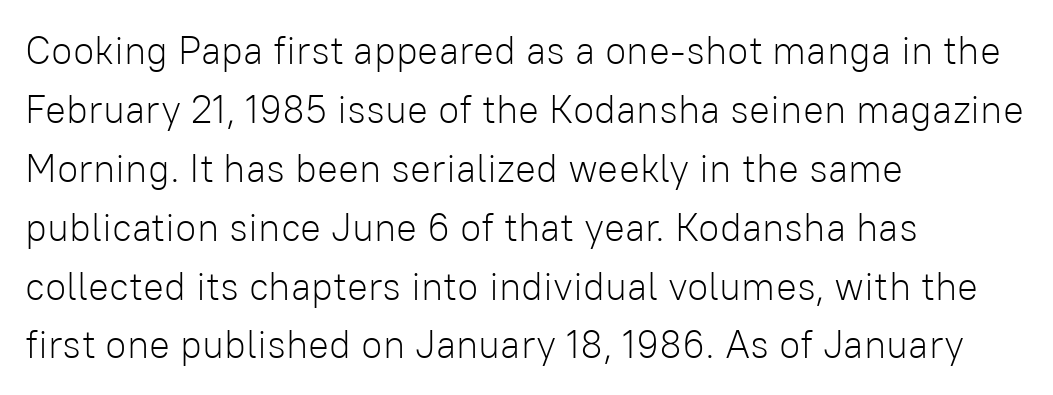
Does the copy run flush right? No — it runs flush left. Each row of text sits above clean, open space. Stems here are at most as thick as an everyday book face. Words appear dense and cohesive because spacing is normal.
